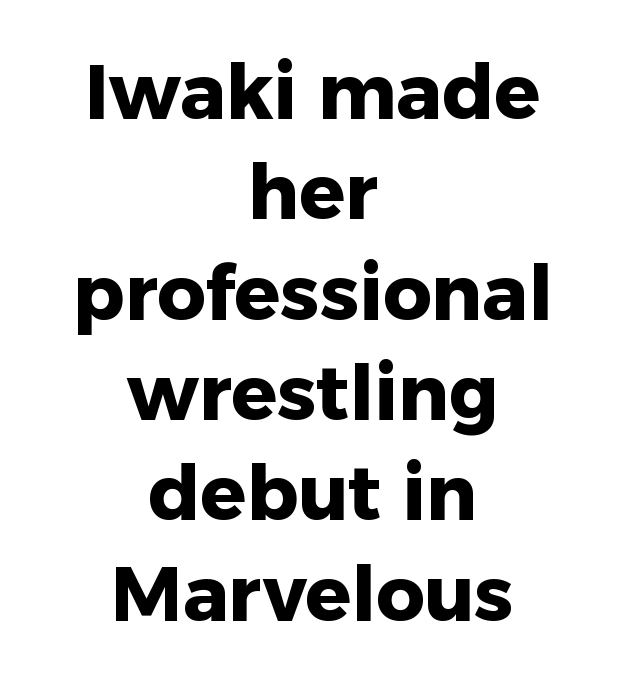
Students, note that the glyphs here touch the page at normal intervals. The typography opts for an upright posture over an oblique one. Quick note: interline space is typical. Just letters on the line, the space beneath them empty. Short and long lines alike share a common midpoint.
